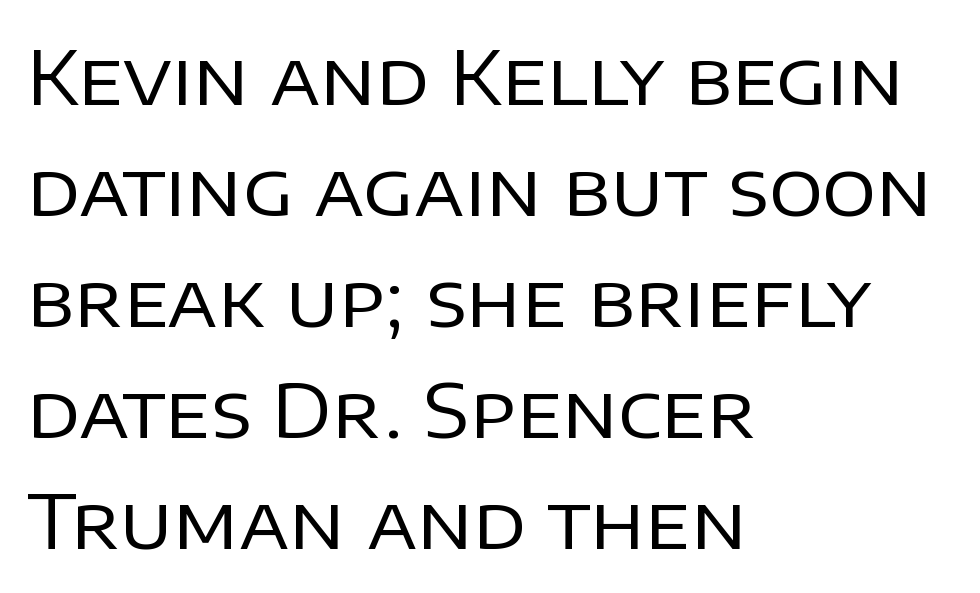
{"serif": "no", "italic": "no", "bold": "no", "weight": "regular", "width": "normal", "stroke_contrast": "low", "x_height": "large", "monospaced": "no", "underline": "no", "align": "left", "line_spacing": "normal", "line_spacing_ratio": 1.48, "letter_spacing": "normal", "letter_spacing_em": 0.0, "glyph_px": 75}
